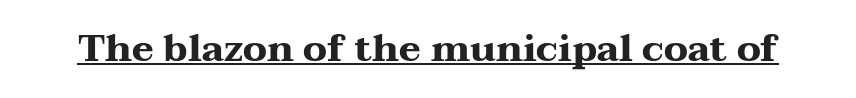
{"serif": "yes", "italic": "no", "bold": "yes", "weight": "heavy", "width": "wide", "stroke_contrast": "medium", "x_height": "medium", "monospaced": "no", "underline": "yes", "letter_spacing": "normal", "letter_spacing_em": 0.0, "glyph_px": 37}
